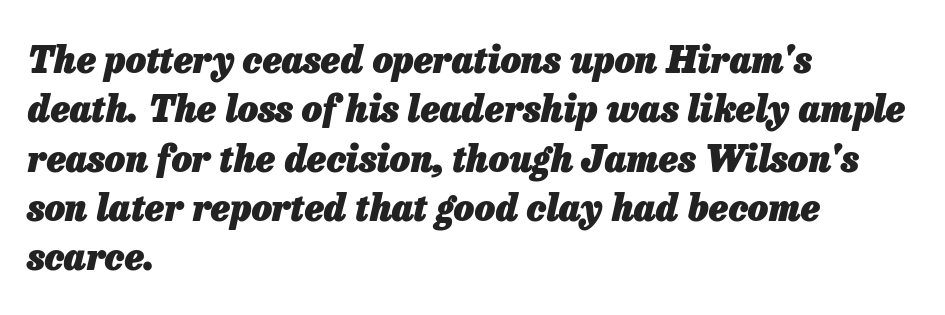
Q: Is the text bold? A: Yes.
Q: Is the text italic (slanted)? A: Yes, it leans right by about 13 degrees.
Q: Is the text underlined? A: No.
Q: How is the paragraph aligned? A: Left-aligned.
Q: Is the spacing between letters normal or unusually wide? A: Normal.
Q: Is the spacing between lines tight, normal or loose? A: Normal.
Q: Width (condensed, normal, or wide)? A: Normal.
Q: Stroke contrast? A: Low.
Q: x-height? A: Medium.
Q: Monospaced? A: No.
